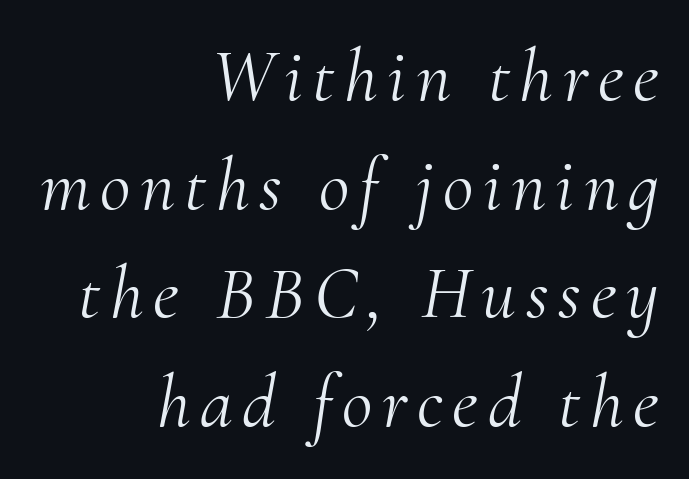
Q: Is the text bold? A: No.
Q: Is the text italic (slanted)? A: Yes, it leans right by about 10 degrees.
Q: Is the typeface a serif or a sans-serif typeface? A: Serif.
Q: Is the text underlined? A: No.
Q: How is the paragraph aligned? A: Right-aligned.
Q: Is the spacing between lines tight, normal or loose? A: Normal.
Q: Width (condensed, normal, or wide)? A: Normal.
Q: Stroke contrast? A: Medium.
Q: x-height? A: Small.
Q: Monospaced? A: No.
